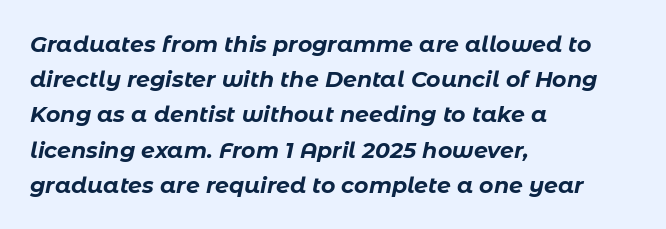
The image shows 22 px bold type, italic (leaning right); set left-aligned, normal line spacing (1.6x), normal letter spacing, not underlined.
